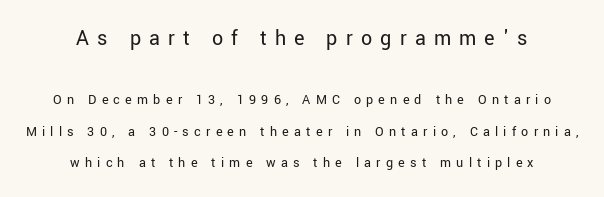
{"italic": "no", "bold": "no", "underline": "no", "align": "center", "line_spacing": "loose", "line_spacing_ratio": 2.22, "letter_spacing": "wide", "letter_spacing_em": 0.37, "larger_block": "first", "size_ratio": 1.57, "glyph_px": 22}
